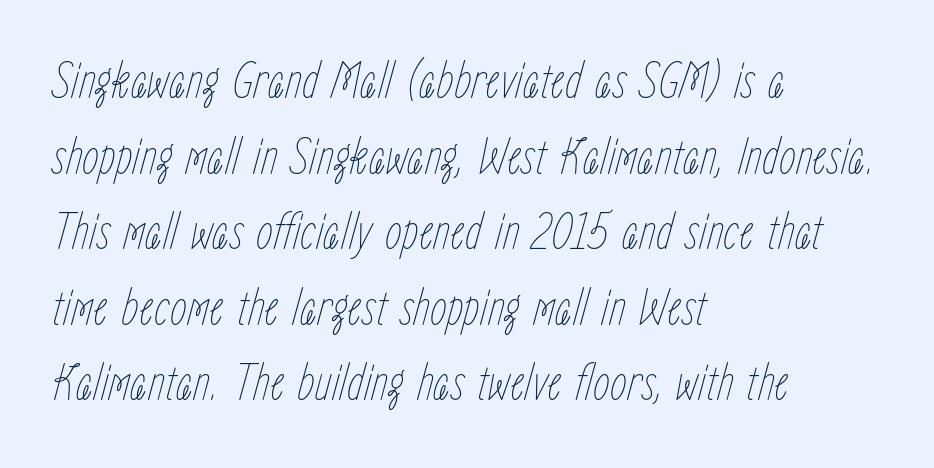
The image shows 54 px thin, condensed type, italic (leaning right); set left-aligned, normal line spacing (1.4x), normal letter spacing, not underlined; low stroke contrast and a medium x-height.
